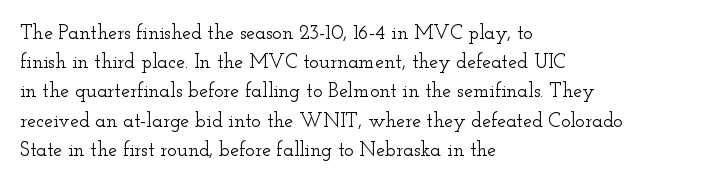
A bare baseline throughout the passage. Tracking value appears to be zero — textbook default spacing. The lettering holds an erect, upright posture throughout. The lines in this sample share a left origin and differ only in where they stop.
